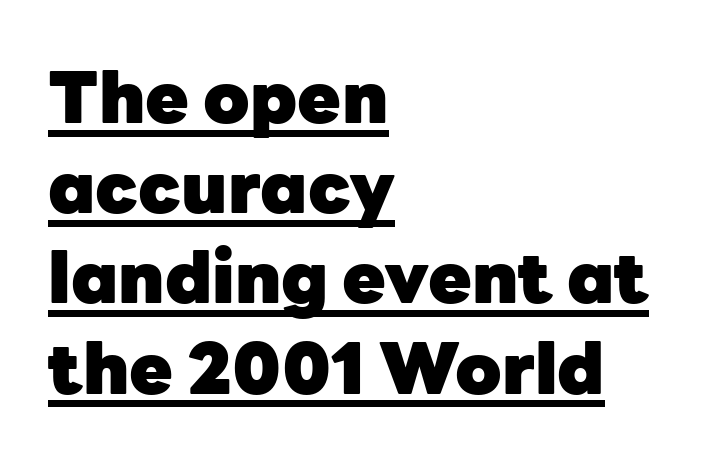
{"serif": "no", "italic": "no", "bold": "yes", "weight": "heavy", "width": "normal", "stroke_contrast": "low", "x_height": "medium", "monospaced": "no", "underline": "yes", "align": "left", "line_spacing": "normal", "line_spacing_ratio": 1.27, "letter_spacing": "normal", "letter_spacing_em": 0.0, "glyph_px": 71}
